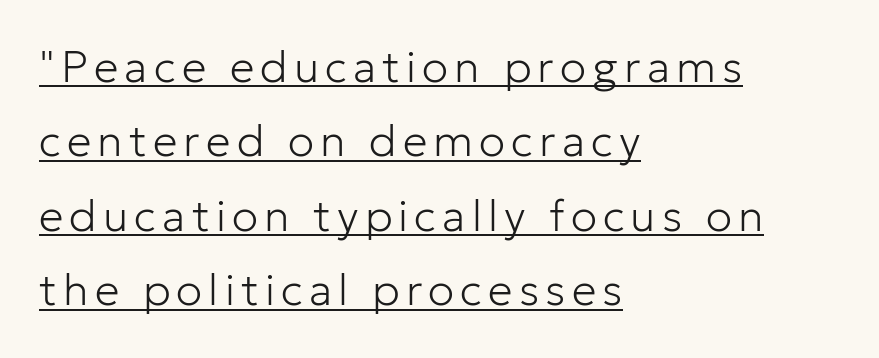
The image shows 44 px light sans-serif type, upright; set left-aligned, normal line spacing (1.69x), underlined; low stroke contrast and a medium x-height.
